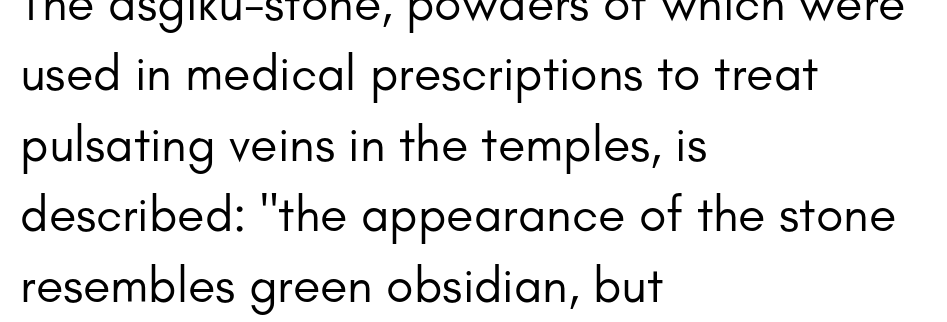
{"serif": "no", "italic": "no", "bold": "no", "weight": "regular", "width": "normal", "stroke_contrast": "low", "x_height": "small", "monospaced": "no", "underline": "no", "align": "left", "line_spacing": "normal", "line_spacing_ratio": 1.41, "letter_spacing": "normal", "letter_spacing_em": 0.0, "glyph_px": 50}
